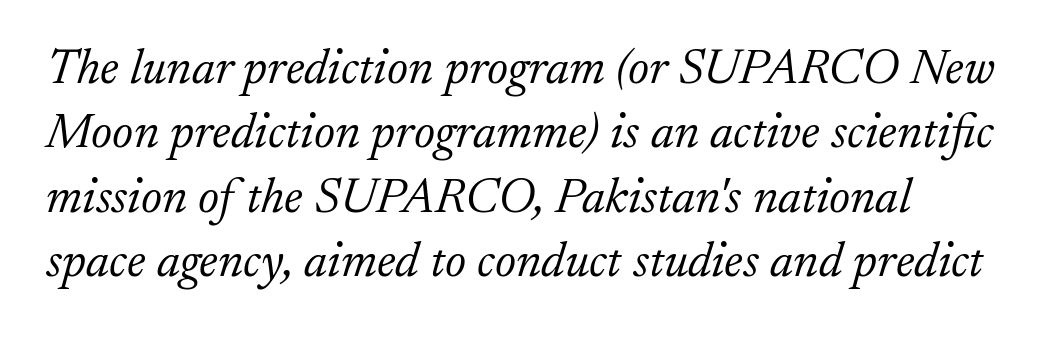
Each word holds together tightly as a unit, with standard inter-letter gaps. The space between consecutive lines is moderate. The glyphs in this specimen are seriffed. Spacing verdict: proportional, widths tailored to each character.
